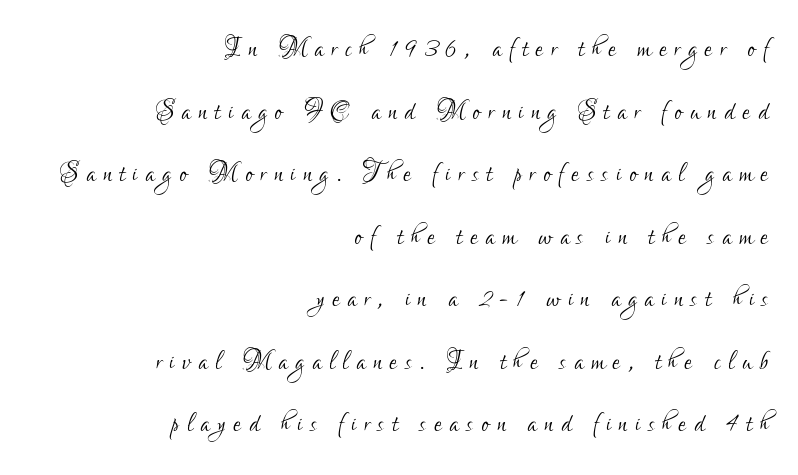
Spacing verdict: proportional, widths tailored to each character. Stroke thickness stays within the range of a standard reading face or lighter. A typesetter would call this heavily tracked-out type. Underlining? Definitely not there. Which margin do the lines hug? The right one — the left edge is uneven.
